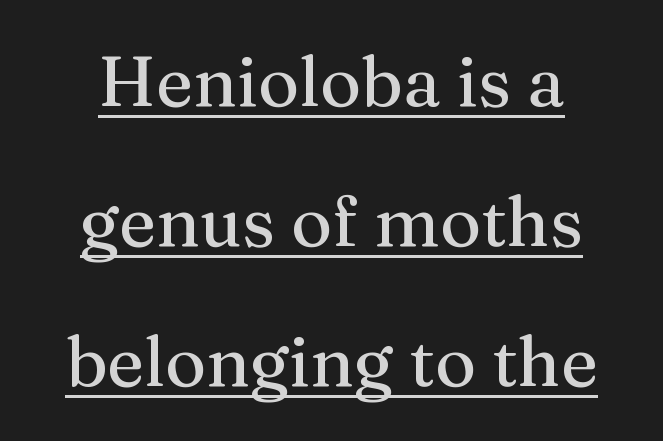
Q: Is the text italic (slanted)? A: No, it is upright.
Q: Is the typeface a serif or a sans-serif typeface? A: Serif.
Q: Is the text underlined? A: Yes.
Q: Is the spacing between letters normal or unusually wide? A: Normal.
Q: Is the spacing between lines tight, normal or loose? A: Loose.
Q: Width (condensed, normal, or wide)? A: Normal.
Q: Stroke contrast? A: Medium.
Q: x-height? A: Medium.
Q: Monospaced? A: No.
